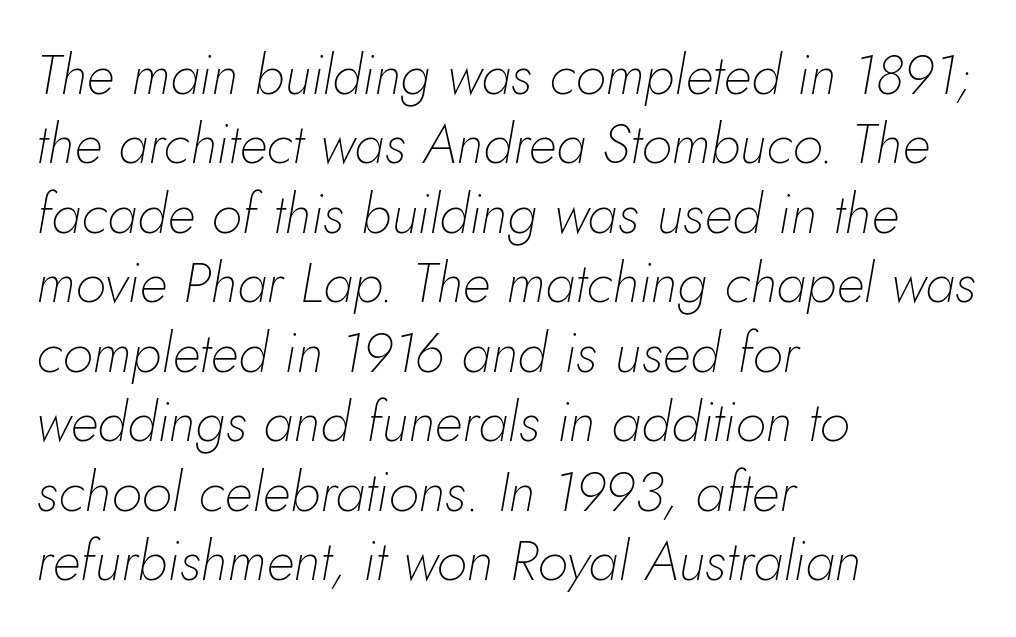
Short and long lines alike share a common starting point at left. Weight: not bold — regular or lighter. The face used here is rendered with its standard letterfit. The gap between lines stays unmarked. You could not count columns in this text — the font is proportionally spaced.
